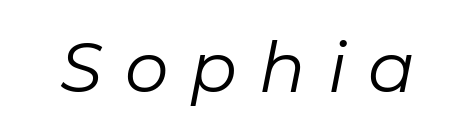
The image shows 69 px regular-weight type, italic (leaning right); set unusually wide letter spacing (+0.32 em), not underlined; low stroke contrast and a medium x-height.
